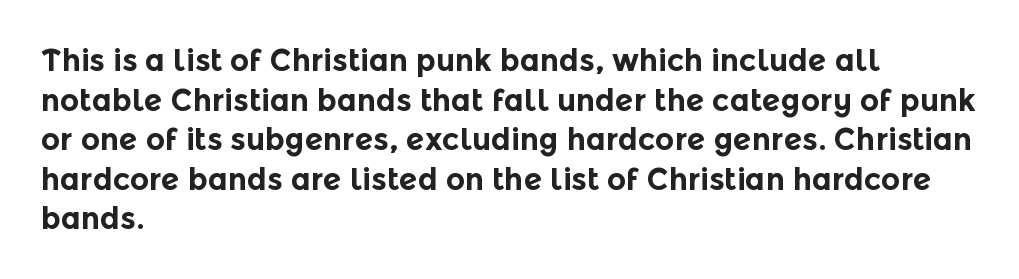
Vertical spacing — default. You could not count columns in this text — the font is proportionally spaced. Its strokes are broad and dark, the hallmark of bold type. Upright lettering throughout.
